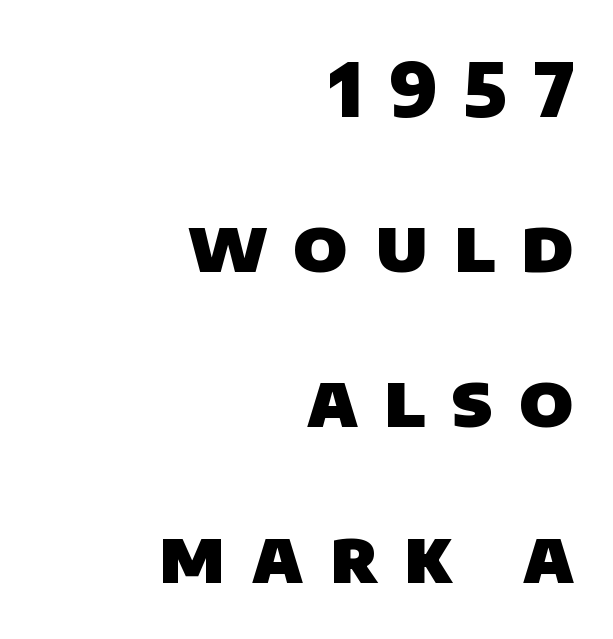
The image shows 75 px heavy sans-serif type; set right-aligned, loose line spacing (2.07x), unusually wide letter spacing (+0.35 em), not underlined; low stroke contrast and a large x-height.
